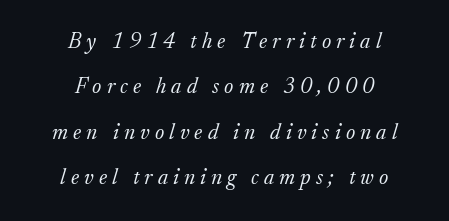
{"italic": "yes", "lean": "right", "slant_degrees": 17, "bold": "no", "underline": "no", "align": "center", "line_spacing": "loose", "line_spacing_ratio": 2.06, "letter_spacing": "wide", "letter_spacing_em": 0.23, "glyph_px": 22}
